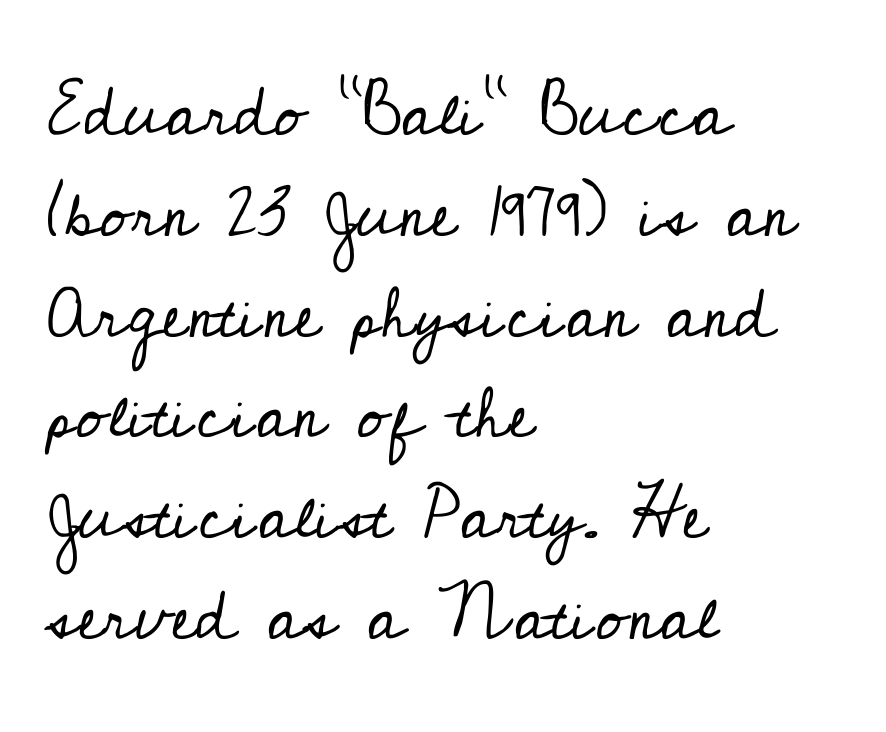
The image shows 70 px regular-weight serif type; set left-aligned, normal line spacing (1.44x), normal letter spacing, not underlined; low stroke contrast and a small x-height.
